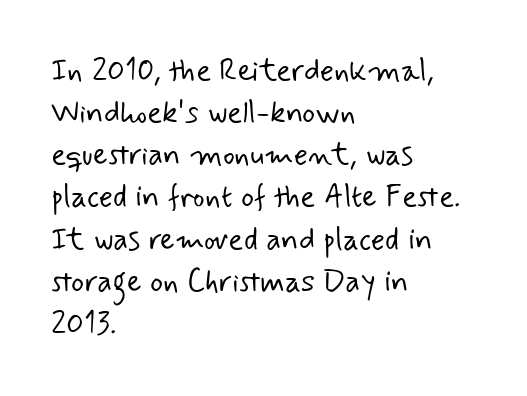
{"serif": "no", "bold": "no", "weight": "light", "width": "normal", "stroke_contrast": "low", "x_height": "small", "monospaced": "no", "underline": "no", "align": "left", "line_spacing": "normal", "line_spacing_ratio": 1.36, "letter_spacing": "normal", "letter_spacing_em": 0.0, "glyph_px": 31}
